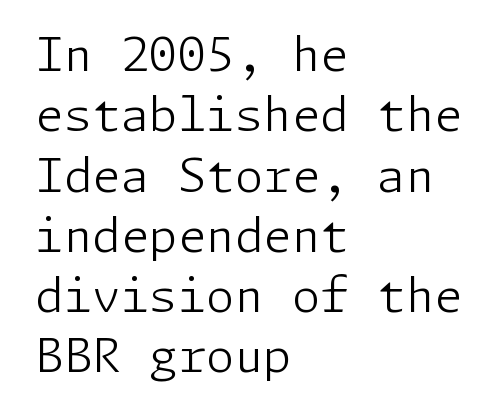
Caption: multi-line text, flush left, ragged right. This sample uses plain, unmodified letter spacing. Is there much room between lines? A standard amount, neither cramped nor airy. Check under the words: just untouched page. In terms of posture, this sample is upright.
